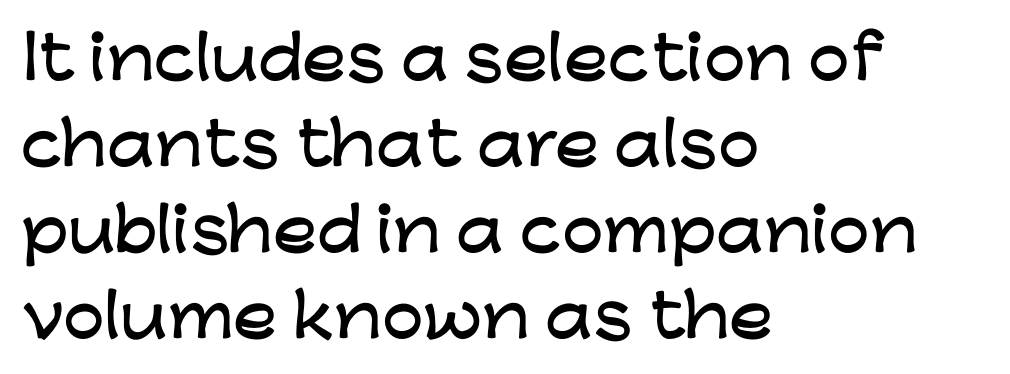
Q: Is the text italic (slanted)? A: No, it is upright.
Q: Is the typeface a serif or a sans-serif typeface? A: Sans-serif.
Q: Is the text underlined? A: No.
Q: How is the paragraph aligned? A: Left-aligned.
Q: Is the spacing between letters normal or unusually wide? A: Normal.
Q: Is the spacing between lines tight, normal or loose? A: Normal.
Q: Width (condensed, normal, or wide)? A: Wide.
Q: Stroke contrast? A: Low.
Q: x-height? A: Medium.
Q: Monospaced? A: No.
